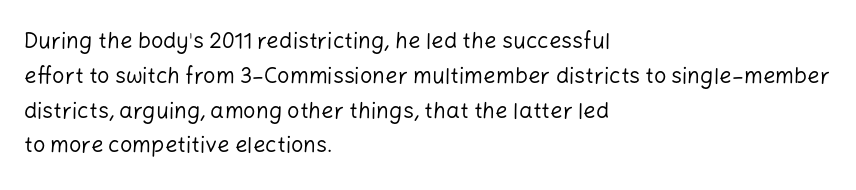
All the whitespace from short lines collects on the right. No extra tracking has been applied to these lines. Characters remain perfectly vertical along every line. The space beneath each line is pristine and unruled. Vertical stems look standard width or narrower in stroke.
